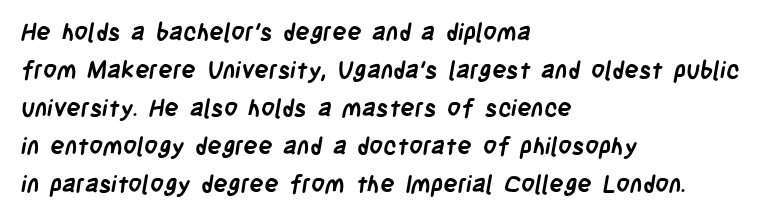
Q: Is the text bold? A: Yes.
Q: Is the text underlined? A: No.
Q: How is the paragraph aligned? A: Left-aligned.
Q: Is the spacing between letters normal or unusually wide? A: Normal.
Q: Is the spacing between lines tight, normal or loose? A: Normal.
